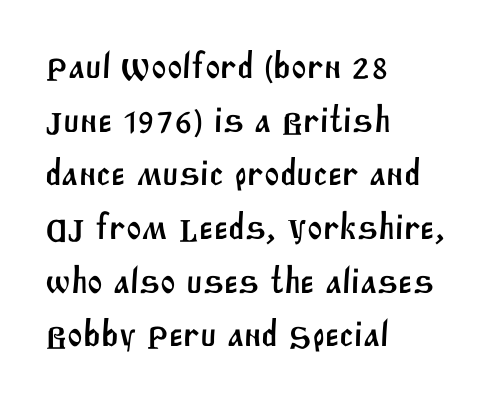
{"serif": "no", "width": "normal", "stroke_contrast": "medium", "x_height": "large", "monospaced": "no", "underline": "no", "align": "left", "line_spacing": "normal", "line_spacing_ratio": 1.45, "letter_spacing": "normal", "letter_spacing_em": 0.0, "glyph_px": 37}
